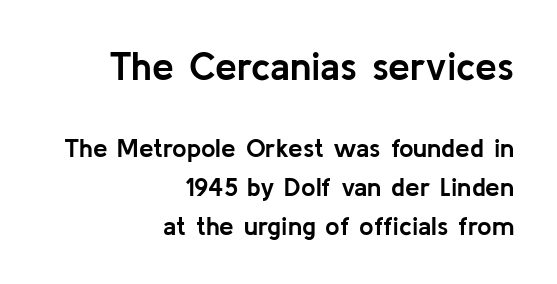
Type without underlining. Alignment: flush right. You get the large type first, then a drop to smaller type. Tracking value appears to be zero — textbook default spacing.
